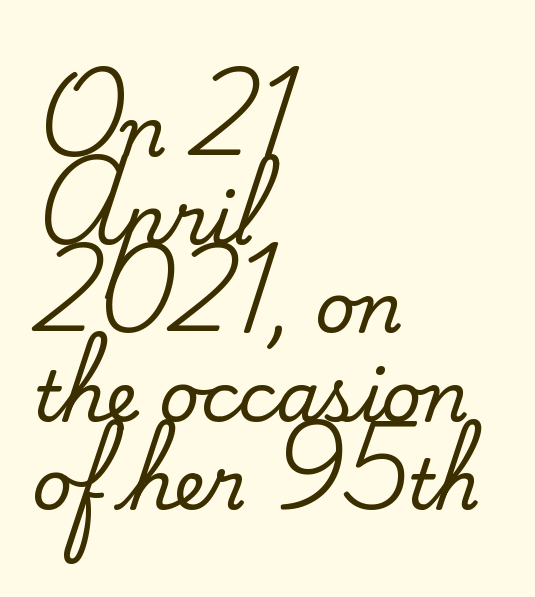
{"serif": "yes", "width": "normal", "stroke_contrast": "medium", "x_height": "small", "monospaced": "no", "underline": "no", "align": "left", "line_spacing": "normal", "line_spacing_ratio": 1.26, "letter_spacing": "normal", "letter_spacing_em": 0.0, "glyph_px": 70}
